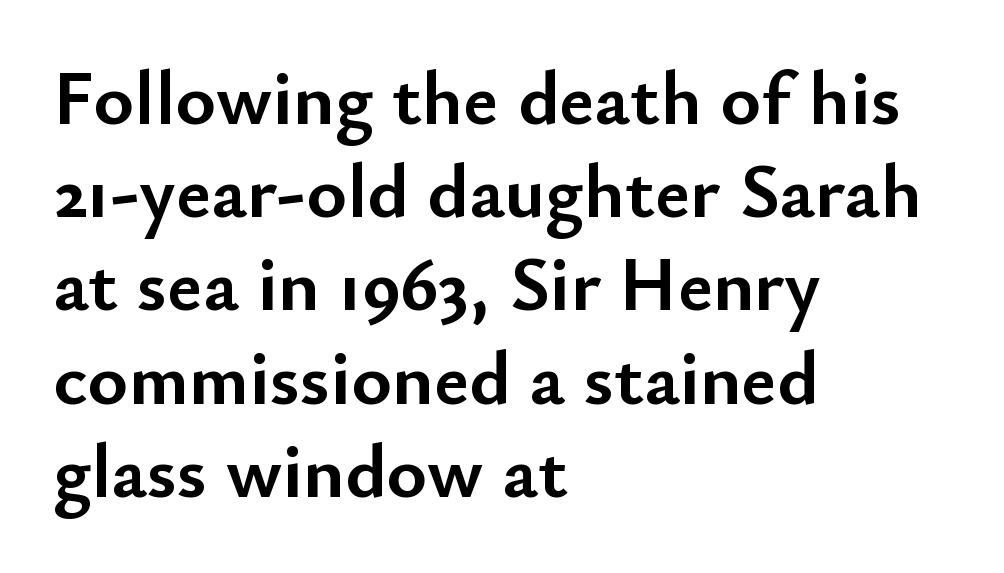
Q: Is the text bold? A: Yes.
Q: Is the text italic (slanted)? A: No, it is upright.
Q: Is the typeface a serif or a sans-serif typeface? A: Sans-serif.
Q: Is the text underlined? A: No.
Q: How is the paragraph aligned? A: Left-aligned.
Q: Is the spacing between letters normal or unusually wide? A: Normal.
Q: Width (condensed, normal, or wide)? A: Normal.
Q: Stroke contrast? A: Low.
Q: x-height? A: Small.
Q: Monospaced? A: No.
